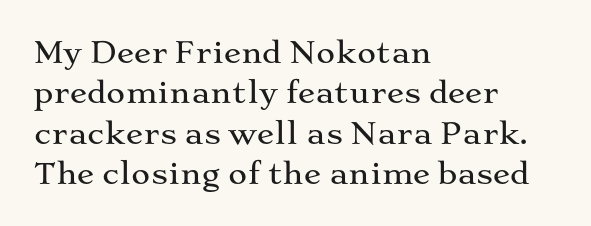
Each line starts at the same left margin while the right side varies. This sample uses a serif face. No word sits above an underline. This sample keeps an unexceptional amount of space between lines.
